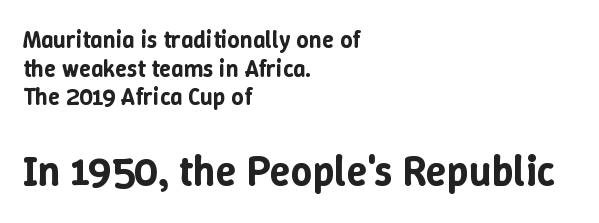
Posture: upright roman. Line beginnings align vertically; line endings do not. Letters rest on an invisible, unmarked baseline. Between these two stacked blocks, the lower one wins on size. Letter spacing: default.
